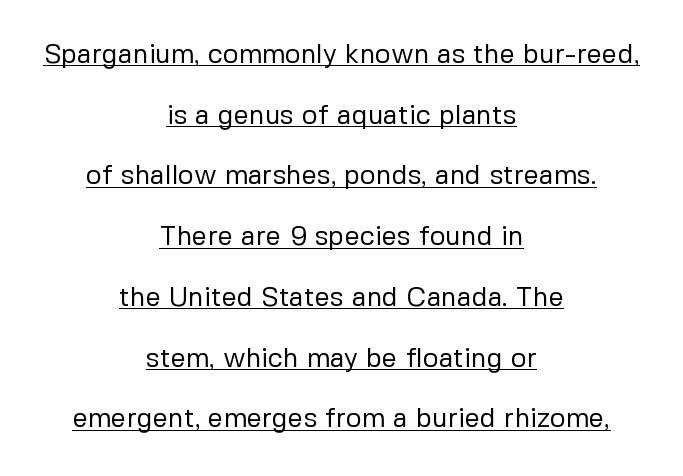
The image shows 27 px text type, upright; set centered, loose line spacing (2.25x), normal letter spacing, underlined.
